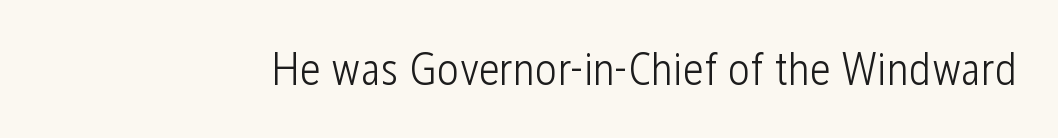
Weight class: somewhere from thin through regular. Italic: no, the glyphs are upright roman. Nobody touched the tracking dial on this one. Are there feet on the stems? There aren't — it's a sans. Letters rest on an invisible, unmarked baseline. You could not count columns in this text — the font is proportionally spaced.
